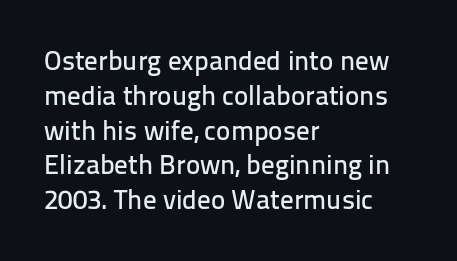
Students, observe: this is what conventionally led text looks like. This sample uses plain, unmodified letter spacing. Nobody drew a line under any word here. The typesetter chose a ragged-right arrangement here. Style check: upright.
